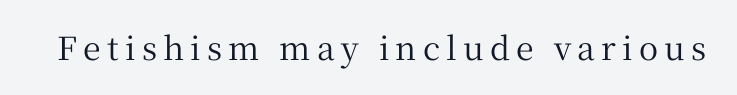
You can tell from the footed stems that serif type was used. Rule under the text: the space is simply empty. This sample has the flowing, uneven cadence of proportional lettering. This sample uses an upright cut, with every glyph sitting square on the baseline.
